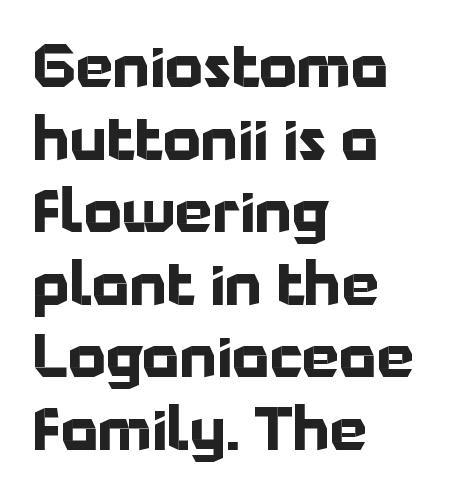
Q: Is the text bold? A: Yes.
Q: Is the text italic (slanted)? A: No, it is upright.
Q: Is the typeface a serif or a sans-serif typeface? A: Sans-serif.
Q: Is the text underlined? A: No.
Q: How is the paragraph aligned? A: Left-aligned.
Q: Is the spacing between letters normal or unusually wide? A: Normal.
Q: Width (condensed, normal, or wide)? A: Normal.
Q: Stroke contrast? A: Low.
Q: x-height? A: Medium.
Q: Monospaced? A: No.
